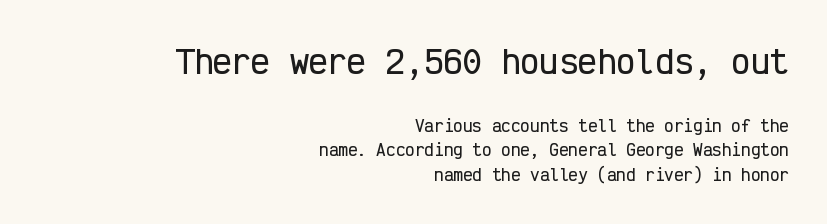
Q: Is the text italic (slanted)? A: No, it is upright.
Q: Is the typeface a serif or a sans-serif typeface? A: Sans-serif.
Q: Is the text underlined? A: No.
Q: How is the paragraph aligned? A: Right-aligned.
Q: Is the spacing between letters normal or unusually wide? A: Normal.
Q: Is the spacing between lines tight, normal or loose? A: Normal.
Q: Which block of text is set in a larger size, the first (top) or the second (bottom)? A: The first (top) one.
Q: Width (condensed, normal, or wide)? A: Condensed.
Q: Stroke contrast? A: Low.
Q: x-height? A: Medium.
Q: Monospaced? A: Yes.
